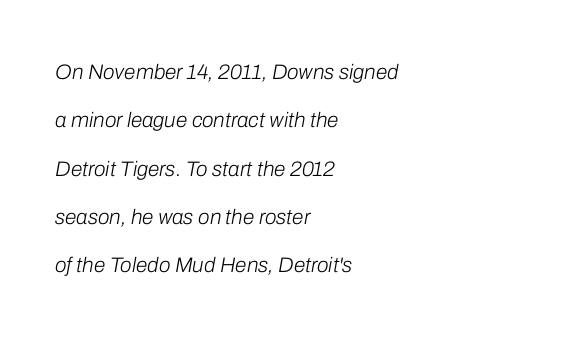
The image shows 21 px text type, italic (leaning right); set left-aligned, loose line spacing (2.3x), normal letter spacing, not underlined.
